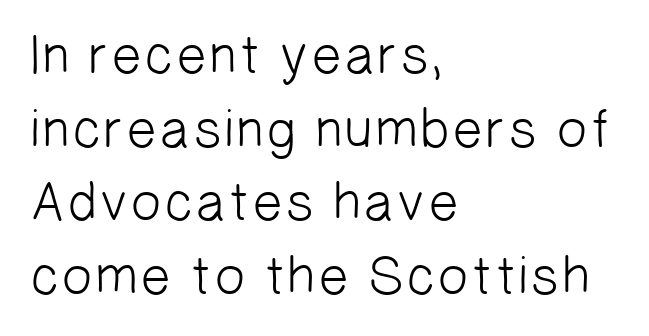
The image shows 55 px light sans-serif type; set left-aligned, normal line spacing (1.34x), normal letter spacing, not underlined; low stroke contrast and a medium x-height.
